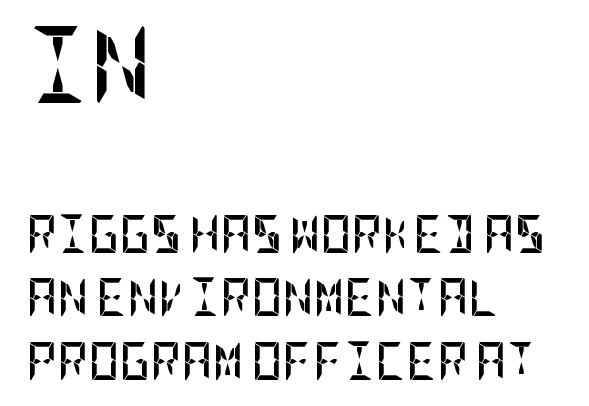
Quick note: interline space is typical. Look at the tracking — it's just the regular setting, nothing added. Descender tails drop into unmarked territory. The letters stand straight up with perfectly vertical stems. The earlier block is typeset at a bigger size than the later block.
